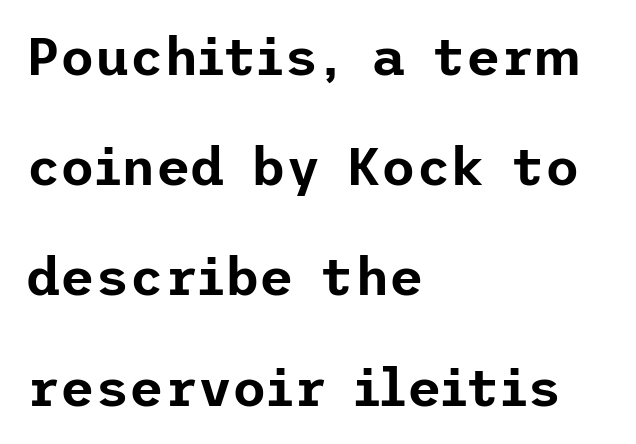
The image shows 53 px sans-serif type, upright; set left-aligned, loose line spacing (2.08x), normal letter spacing, not underlined; low stroke contrast and a medium x-height.
